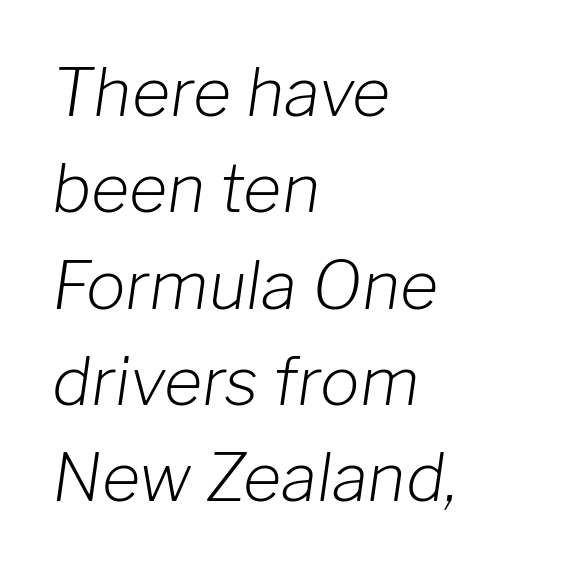
{"italic": "yes", "lean": "right", "slant_degrees": 8, "bold": "no", "weight": "light", "width": "normal", "stroke_contrast": "low", "x_height": "medium", "monospaced": "no", "underline": "no", "align": "left", "line_spacing": "normal", "line_spacing_ratio": 1.46, "letter_spacing": "normal", "letter_spacing_em": 0.0, "glyph_px": 66}
